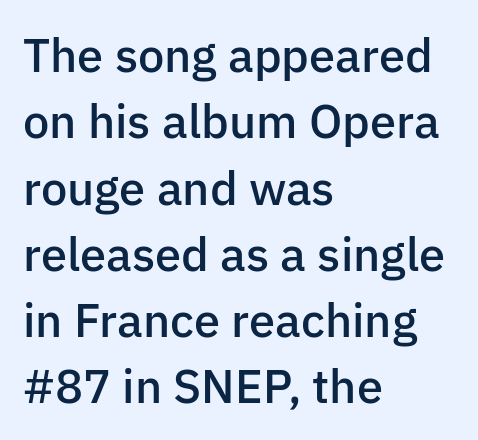
{"serif": "no", "italic": "no", "bold": "semi", "weight": "semibold", "width": "normal", "stroke_contrast": "low", "x_height": "medium", "monospaced": "no", "underline": "no", "align": "left", "line_spacing": "normal", "line_spacing_ratio": 1.41, "letter_spacing": "normal", "letter_spacing_em": 0.0, "glyph_px": 47}
